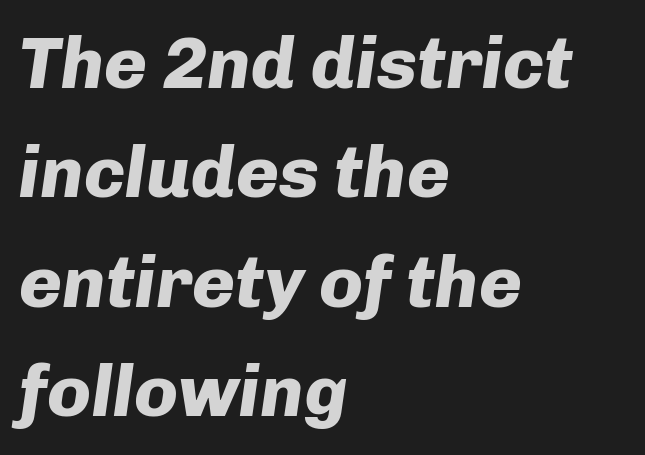
The image shows 73 px heavy type, italic (leaning right); set left-aligned, normal line spacing (1.5x), normal letter spacing, not underlined; low stroke contrast and a medium x-height.
